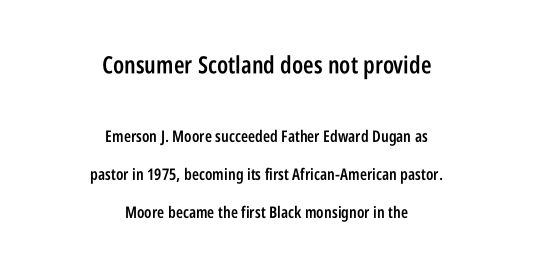
The image shows 24 px text type, upright; set centered, loose line spacing (2.38x), normal letter spacing, not underlined; the first (top) block is 1.5x larger.
